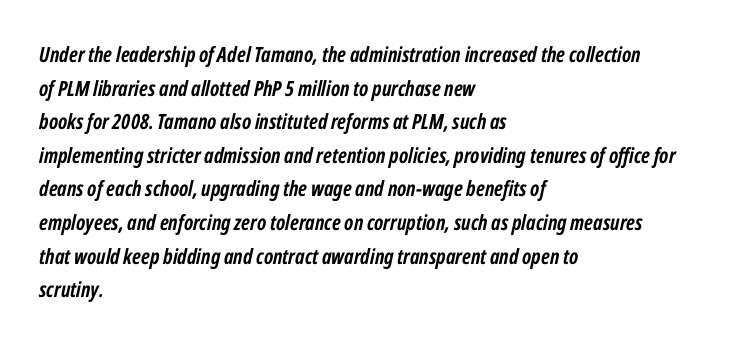
Q: Is the text bold? A: Yes.
Q: Is the text italic (slanted)? A: Yes, it leans right by about 12 degrees.
Q: Is the text underlined? A: No.
Q: How is the paragraph aligned? A: Left-aligned.
Q: Is the spacing between letters normal or unusually wide? A: Normal.
Q: Is the spacing between lines tight, normal or loose? A: Normal.
